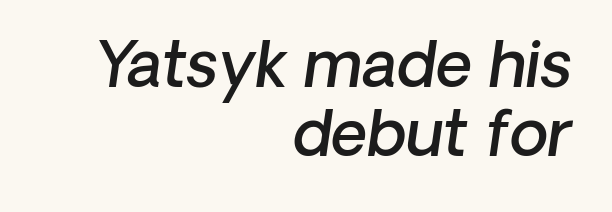
The image shows 63 px semibold type, italic (leaning right); set right-aligned, tight line spacing (1.1x), normal letter spacing, not underlined; low stroke contrast and a medium x-height.
